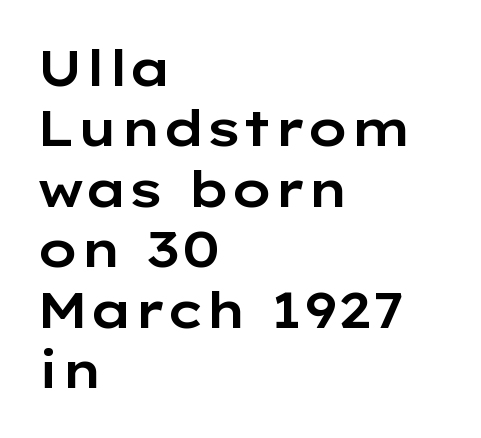
Serif or sans? Sans — the stroke terminals are bare. Honestly, the letter spacing is just normal — you wouldn't notice it. Each line starts at the same left margin while the right side varies. Ascenders rise straight up at ninety degrees.
